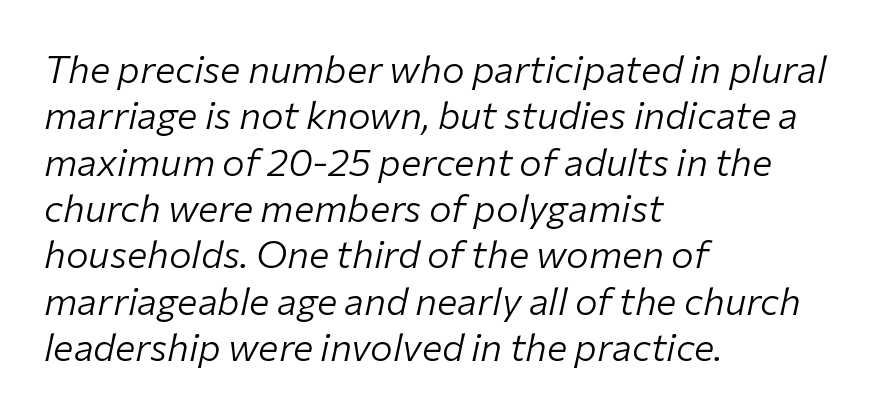
The image shows 38 px light type, italic (leaning right); set left-aligned, line spacing 1.22x, normal letter spacing, not underlined; low stroke contrast and a medium x-height.
